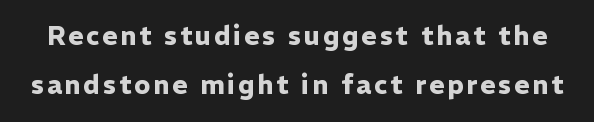
On the weight axis this lands at bold, roughly 700. The baseline area is clear. Ascenders rise straight up at ninety degrees.
